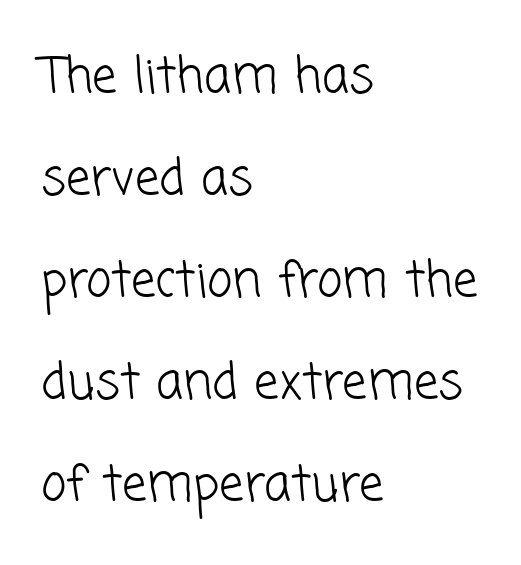
Note the varied advance widths — an 'i' is clearly narrower than an 'm'. How would I describe the line gaps? Wide and relaxed. Line starts are locked; line ends wander. The passage shown is typeset with a sans-serif family.
